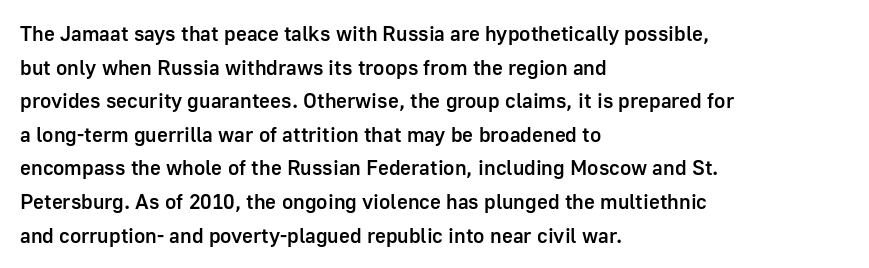
The image shows 21 px text type, upright; set left-aligned, normal line spacing (1.6x), normal letter spacing, not underlined.
